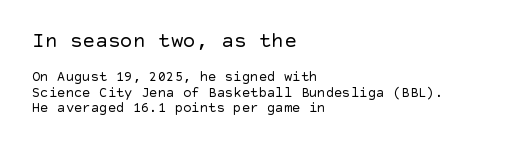
The image shows 21 px text type, upright; set left-aligned, tight line spacing (1.08x), normal letter spacing, not underlined; the first (top) block is 1.5x larger.
